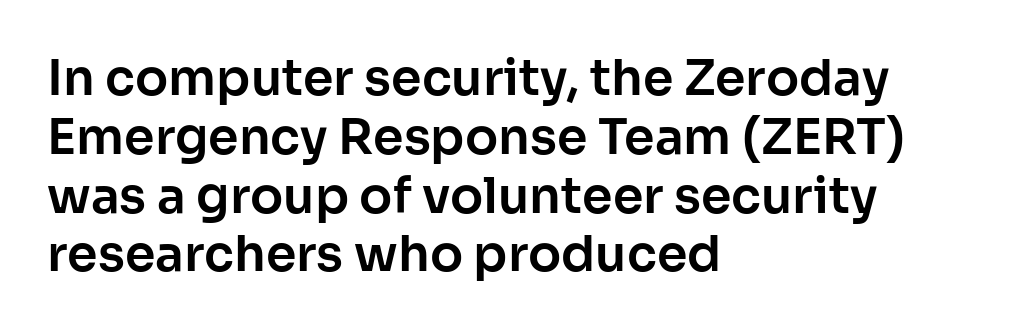
{"serif": "no", "italic": "no", "width": "normal", "stroke_contrast": "low", "x_height": "medium", "monospaced": "no", "underline": "no", "align": "left", "line_spacing_ratio": 1.2, "letter_spacing": "normal", "letter_spacing_em": 0.0, "glyph_px": 49}
